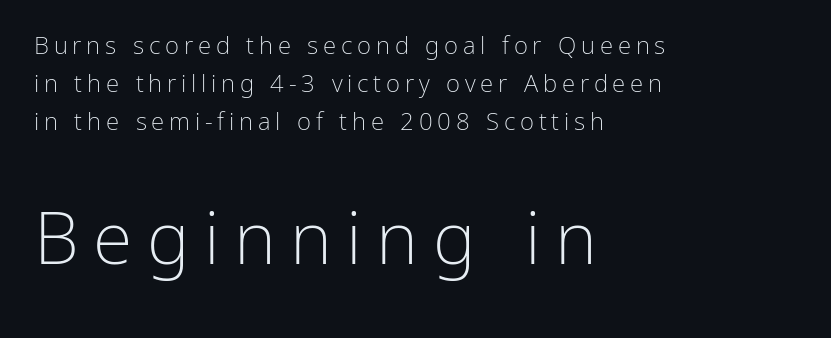
Q: Is the text bold? A: No.
Q: Is the text italic (slanted)? A: No, it is upright.
Q: Is the typeface a serif or a sans-serif typeface? A: Sans-serif.
Q: Is the text underlined? A: No.
Q: How is the paragraph aligned? A: Left-aligned.
Q: Is the spacing between letters normal or unusually wide? A: Unusually wide.
Q: Is the spacing between lines tight, normal or loose? A: Normal.
Q: Which block of text is set in a larger size, the first (top) or the second (bottom)? A: The second (bottom) one.
Q: Width (condensed, normal, or wide)? A: Normal.
Q: Stroke contrast? A: Low.
Q: x-height? A: Medium.
Q: Monospaced? A: No.
